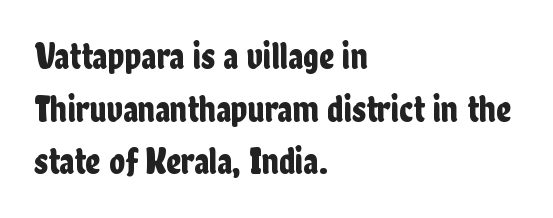
{"serif": "no", "italic": "no", "width": "condensed", "stroke_contrast": "low", "x_height": "medium", "monospaced": "no", "underline": "no", "align": "left", "line_spacing": "normal", "line_spacing_ratio": 1.42, "letter_spacing": "normal", "letter_spacing_em": 0.0, "glyph_px": 37}
